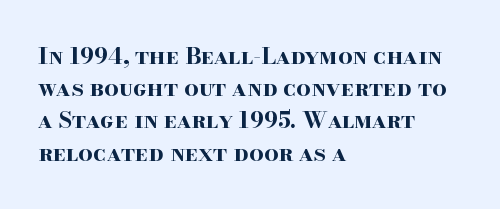
Teacher's note: observe the even left margin — that is flush-left alignment. Tracking here is standard; glyphs follow each other at the usual distance. Horizontal bands of white between lines are of average thickness. Is the type bold? Yes — the strokes are clearly thick and heavy. This is the regular roman posture of the typeface.
